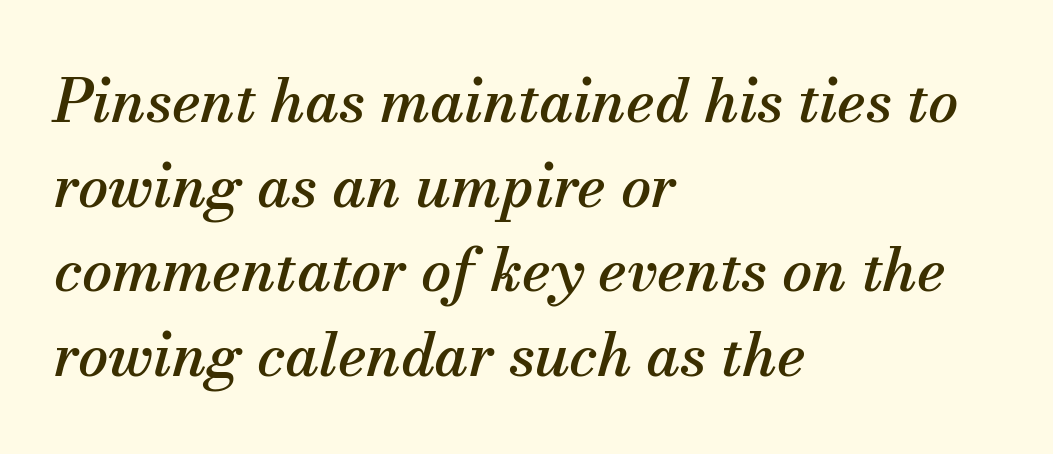
The image shows 60 px serif type, italic (leaning right); set left-aligned, normal line spacing (1.41x), normal letter spacing, not underlined; medium stroke contrast and a small x-height.
